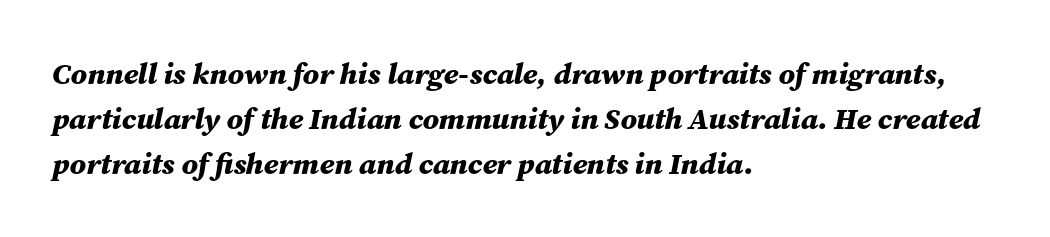
A bare baseline throughout the passage. Is there much room between lines? A standard amount, neither cramped nor airy. The lines in this sample share a left origin and differ only in where they stop. Italic: yes, the glyphs are oblique. Observe the ordinary spacing: letters are neighbours, not strangers.
